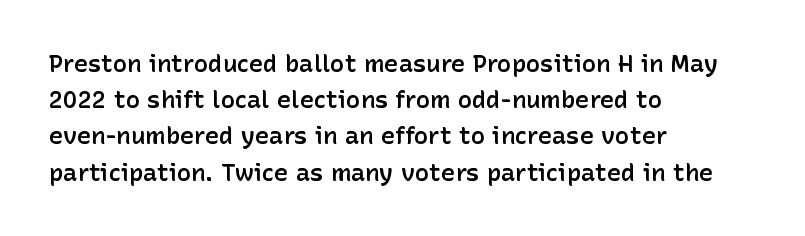
The image shows 24 px text type, upright; set left-aligned, normal line spacing (1.51x), normal letter spacing, not underlined.
